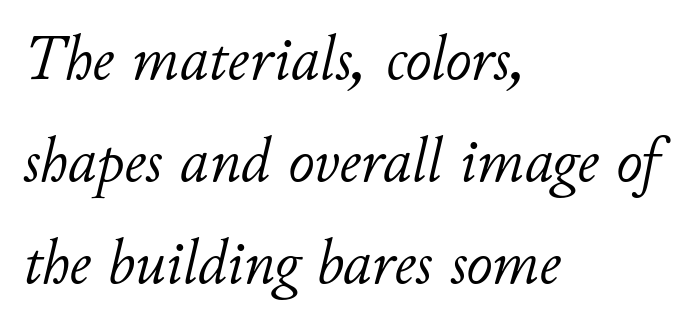
{"italic": "yes", "lean": "right", "slant_degrees": 11, "bold": "no", "weight": "light", "width": "normal", "stroke_contrast": "low", "x_height": "small", "monospaced": "no", "underline": "no", "align": "left", "line_spacing": "normal", "line_spacing_ratio": 1.59, "letter_spacing": "normal", "letter_spacing_em": 0.0, "glyph_px": 64}
